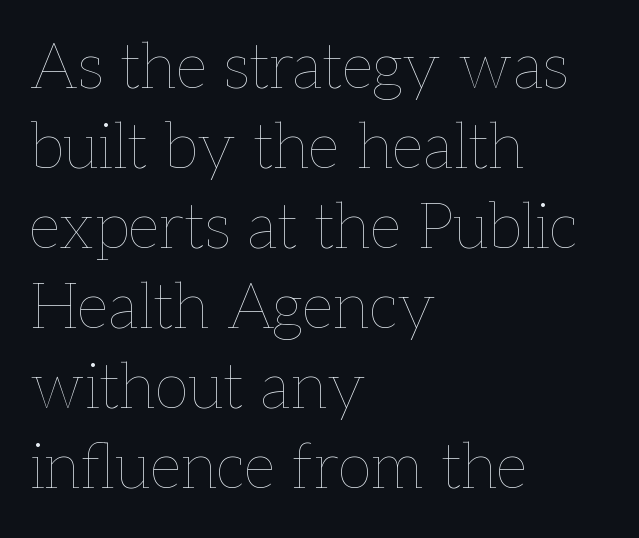
{"italic": "no", "bold": "no", "weight": "thin", "width": "normal", "stroke_contrast": "low", "x_height": "medium", "monospaced": "no", "underline": "no", "align": "left", "line_spacing": "normal", "line_spacing_ratio": 1.27, "letter_spacing": "normal", "letter_spacing_em": 0.0, "glyph_px": 63}
